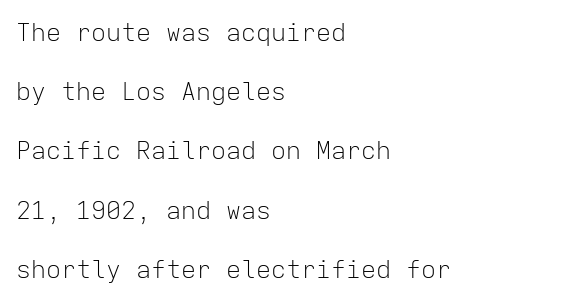
Q: Is the text bold? A: No.
Q: Is the text italic (slanted)? A: No, it is upright.
Q: Is the text underlined? A: No.
Q: How is the paragraph aligned? A: Left-aligned.
Q: Is the spacing between letters normal or unusually wide? A: Normal.
Q: Is the spacing between lines tight, normal or loose? A: Loose.
